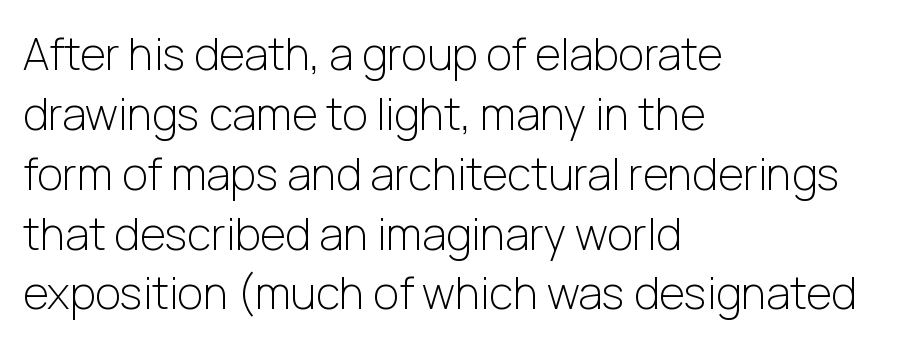
Q: Is the text bold? A: No.
Q: Is the text italic (slanted)? A: No, it is upright.
Q: Is the typeface a serif or a sans-serif typeface? A: Sans-serif.
Q: Is the text underlined? A: No.
Q: How is the paragraph aligned? A: Left-aligned.
Q: Is the spacing between letters normal or unusually wide? A: Normal.
Q: Is the spacing between lines tight, normal or loose? A: Normal.
Q: Width (condensed, normal, or wide)? A: Normal.
Q: Stroke contrast? A: Low.
Q: x-height? A: Medium.
Q: Monospaced? A: No.
